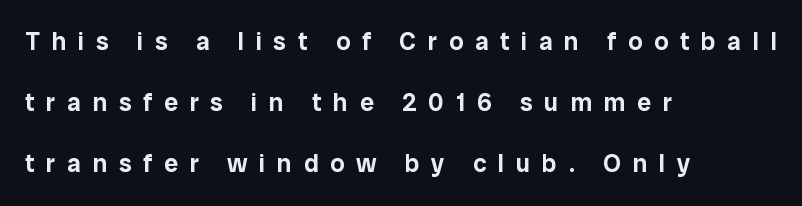
Q: Is the text italic (slanted)? A: No, it is upright.
Q: Is the text underlined? A: No.
Q: How is the paragraph aligned? A: Left-aligned.
Q: Is the spacing between letters normal or unusually wide? A: Unusually wide.
Q: Is the spacing between lines tight, normal or loose? A: Loose.
